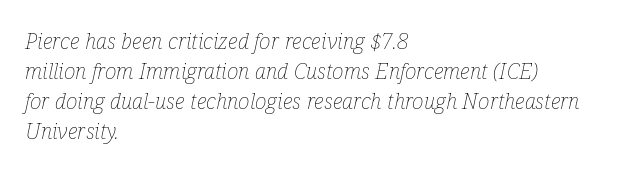
The rendering anchors every line to the left-hand side. Nothing unusual about the tracking: characters are spaced as the font intends. Each row of text sits above clean, open space. When letters slant like this, we call the style italic. The lines sit at an ordinary, default distance from one another. Weight: not bold — regular or lighter.
